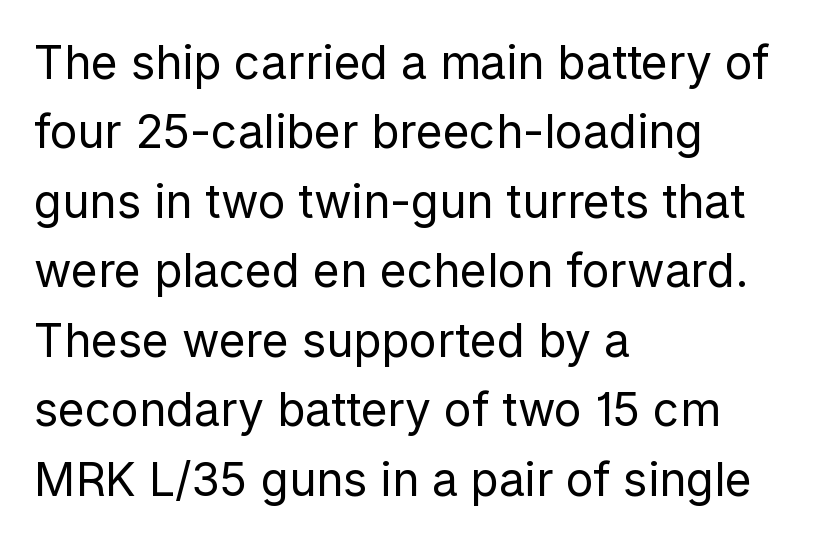
{"serif": "no", "italic": "no", "bold": "no", "weight": "regular", "width": "normal", "stroke_contrast": "low", "x_height": "medium", "monospaced": "no", "underline": "no", "align": "left", "line_spacing": "normal", "line_spacing_ratio": 1.51, "letter_spacing": "normal", "letter_spacing_em": 0.0, "glyph_px": 46}
